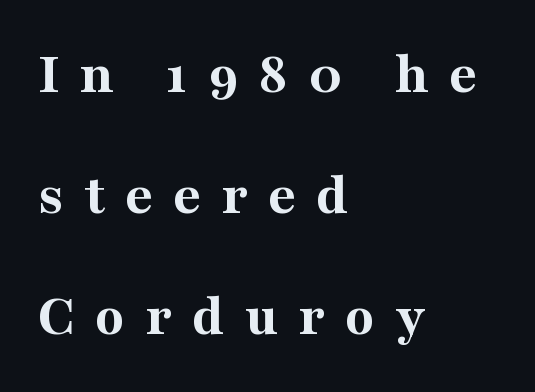
{"serif": "yes", "italic": "no", "bold": "yes", "weight": "bold", "width": "normal", "stroke_contrast": "medium", "x_height": "medium", "monospaced": "no", "underline": "no", "align": "left", "line_spacing": "loose", "line_spacing_ratio": 2.02, "letter_spacing": "wide", "letter_spacing_em": 0.34, "glyph_px": 60}
